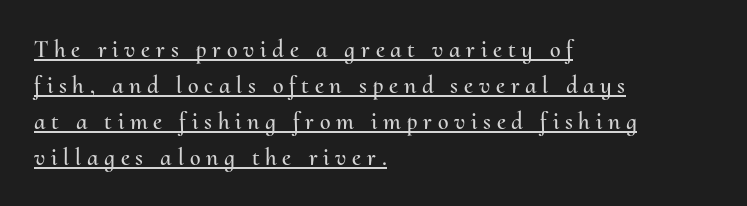
The image shows 24 px text type, upright; set left-aligned, normal line spacing (1.5x), unusually wide letter spacing (+0.24 em), underlined.
